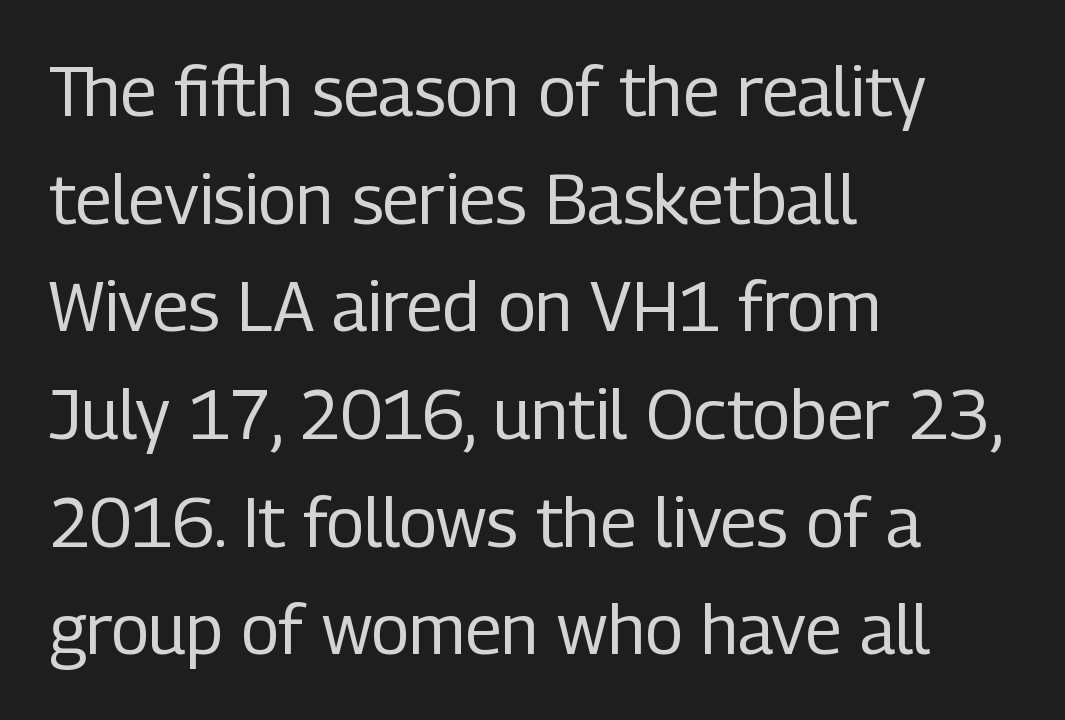
Q: Is the text bold? A: No.
Q: Is the text italic (slanted)? A: No, it is upright.
Q: Is the typeface a serif or a sans-serif typeface? A: Sans-serif.
Q: Is the text underlined? A: No.
Q: How is the paragraph aligned? A: Left-aligned.
Q: Is the spacing between letters normal or unusually wide? A: Normal.
Q: Is the spacing between lines tight, normal or loose? A: Normal.
Q: Width (condensed, normal, or wide)? A: Condensed.
Q: Stroke contrast? A: Low.
Q: x-height? A: Medium.
Q: Monospaced? A: No.
